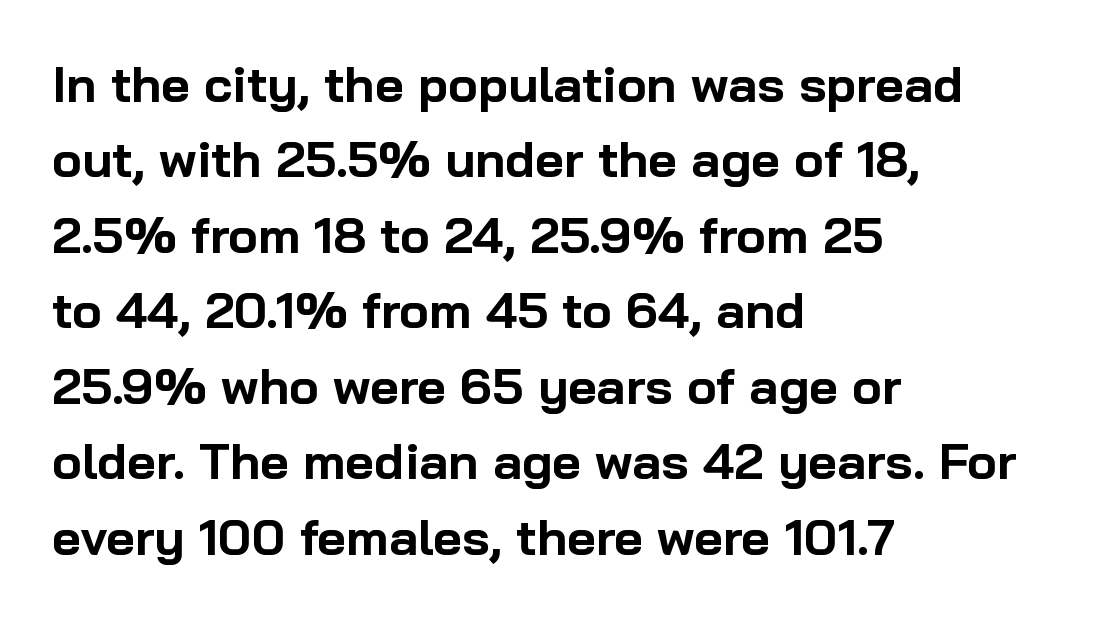
The image shows 50 px bold sans-serif type, upright; set left-aligned, normal line spacing (1.51x), normal letter spacing, not underlined; low stroke contrast and a medium x-height.
